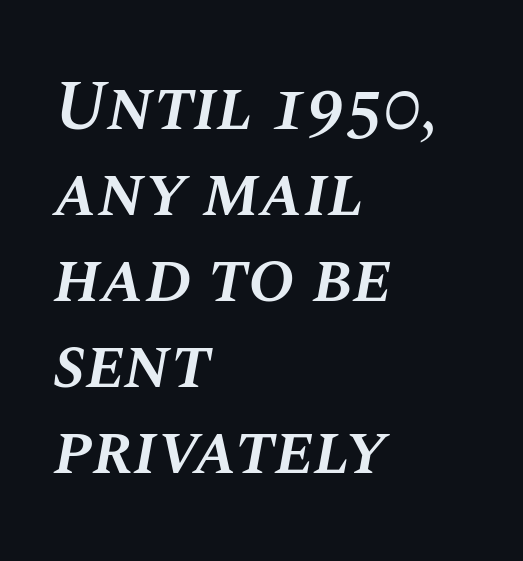
Q: Is the text bold? A: Semi-bold.
Q: Is the text italic (slanted)? A: Yes, it leans right by about 10 degrees.
Q: Is the text underlined? A: No.
Q: How is the paragraph aligned? A: Left-aligned.
Q: Is the spacing between letters normal or unusually wide? A: Normal.
Q: Width (condensed, normal, or wide)? A: Normal.
Q: Stroke contrast? A: Medium.
Q: x-height? A: Large.
Q: Monospaced? A: No.
